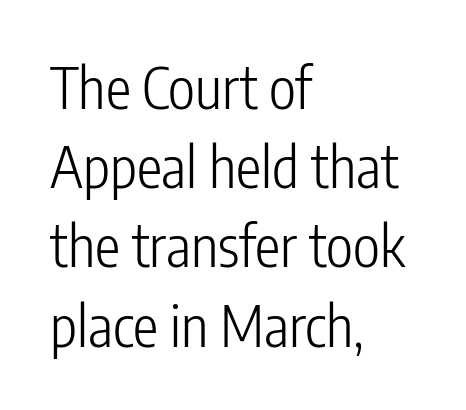
The image shows 57 px light, condensed sans-serif type, upright; set left-aligned, normal line spacing (1.39x), normal letter spacing, not underlined; low stroke contrast and a medium x-height.
